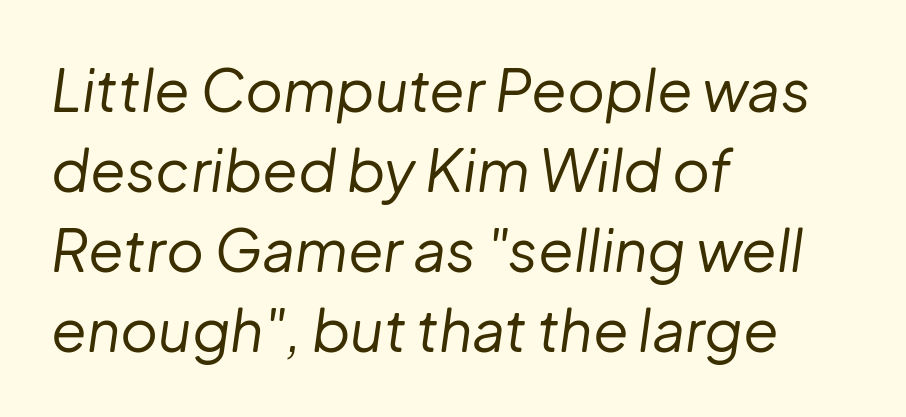
{"italic": "yes", "lean": "right", "slant_degrees": 8, "bold": "no", "weight": "regular", "width": "normal", "stroke_contrast": "low", "x_height": "medium", "monospaced": "no", "underline": "no", "align": "left", "line_spacing": "normal", "line_spacing_ratio": 1.38, "letter_spacing": "normal", "letter_spacing_em": 0.0, "glyph_px": 58}
